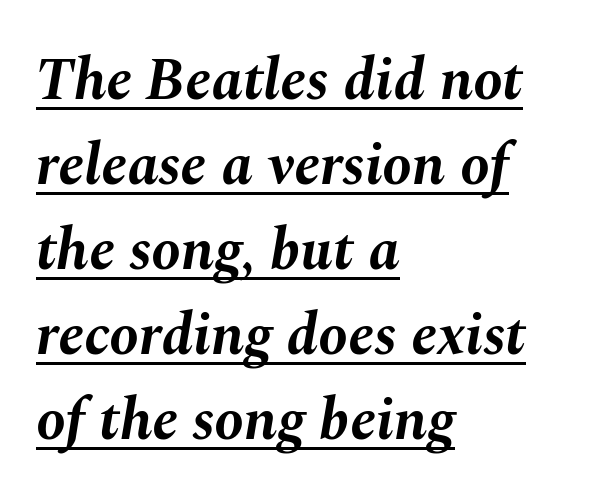
The image shows 59 px bold type, italic (leaning right); set left-aligned, normal line spacing (1.44x), normal letter spacing, underlined; medium stroke contrast and a medium x-height.
